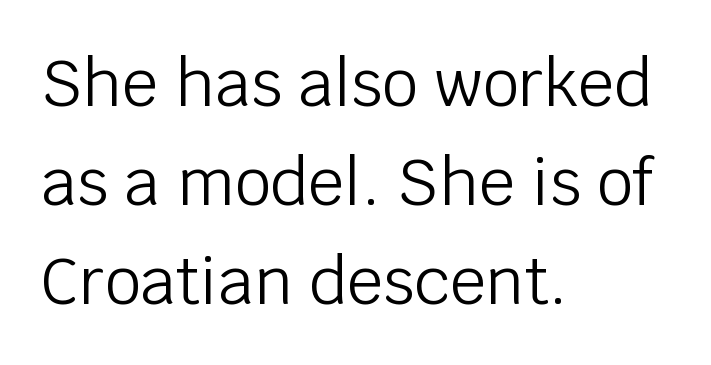
Q: Is the text bold? A: No.
Q: Is the text italic (slanted)? A: No, it is upright.
Q: Is the typeface a serif or a sans-serif typeface? A: Sans-serif.
Q: Is the text underlined? A: No.
Q: How is the paragraph aligned? A: Left-aligned.
Q: Is the spacing between letters normal or unusually wide? A: Normal.
Q: Is the spacing between lines tight, normal or loose? A: Normal.
Q: Width (condensed, normal, or wide)? A: Normal.
Q: Stroke contrast? A: Low.
Q: x-height? A: Large.
Q: Monospaced? A: No.
